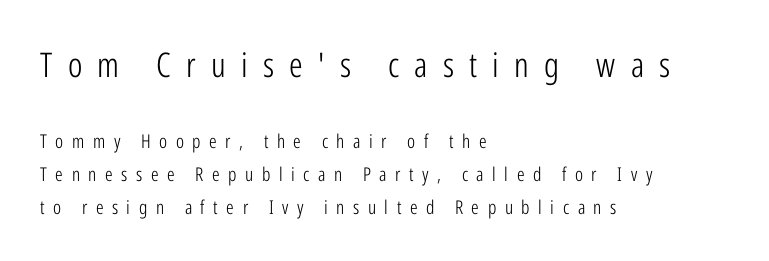
{"serif": "no", "italic": "no", "bold": "no", "weight": "light", "width": "condensed", "stroke_contrast": "low", "x_height": "medium", "monospaced": "no", "underline": "no", "align": "left", "line_spacing_ratio": 1.75, "letter_spacing": "wide", "letter_spacing_em": 0.45, "larger_block": "first", "size_ratio": 1.79, "glyph_px": 34}
